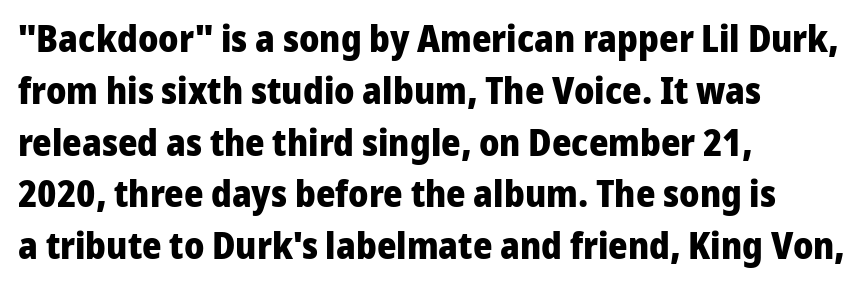
The image shows 37 px heavy sans-serif type, upright; set left-aligned, normal line spacing (1.4x), normal letter spacing, not underlined; low stroke contrast and a medium x-height.
